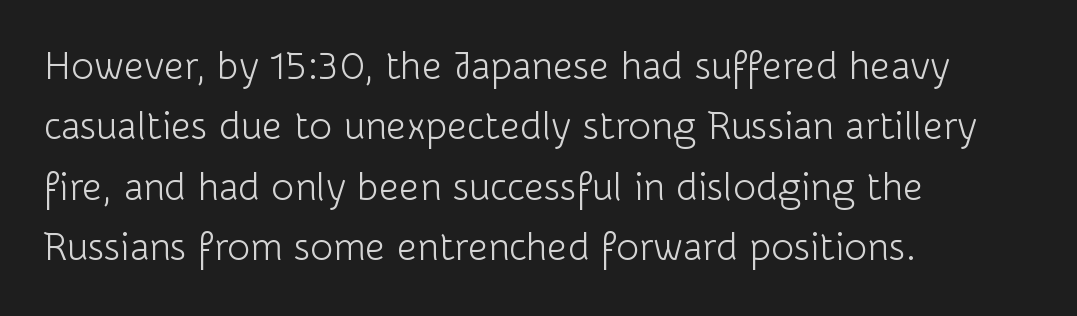
Q: Is the text bold? A: No.
Q: Is the text italic (slanted)? A: No, it is upright.
Q: Is the typeface a serif or a sans-serif typeface? A: Sans-serif.
Q: Is the text underlined? A: No.
Q: How is the paragraph aligned? A: Left-aligned.
Q: Is the spacing between letters normal or unusually wide? A: Normal.
Q: Is the spacing between lines tight, normal or loose? A: Normal.
Q: Width (condensed, normal, or wide)? A: Normal.
Q: Stroke contrast? A: Low.
Q: x-height? A: Medium.
Q: Monospaced? A: No.
